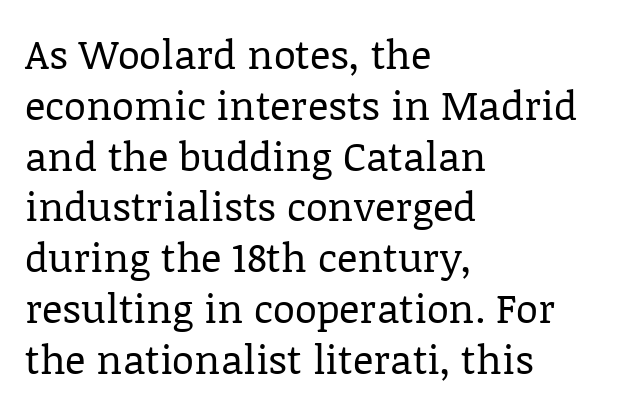
Q: Is the text bold? A: No.
Q: Is the text italic (slanted)? A: No, it is upright.
Q: Is the typeface a serif or a sans-serif typeface? A: Serif.
Q: Is the text underlined? A: No.
Q: How is the paragraph aligned? A: Left-aligned.
Q: Is the spacing between letters normal or unusually wide? A: Normal.
Q: Is the spacing between lines tight, normal or loose? A: Normal.
Q: Width (condensed, normal, or wide)? A: Normal.
Q: Stroke contrast? A: Low.
Q: x-height? A: Large.
Q: Monospaced? A: No.
